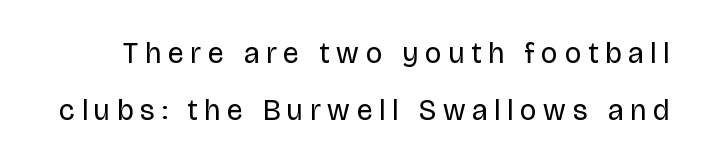
{"serif": "no", "italic": "no", "bold": "no", "weight": "regular", "width": "normal", "stroke_contrast": "low", "x_height": "large", "monospaced": "no", "underline": "no", "line_spacing": "loose", "line_spacing_ratio": 1.97, "letter_spacing": "wide", "letter_spacing_em": 0.24, "glyph_px": 29}
